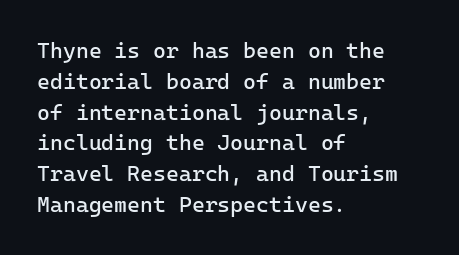
Q: Is the text bold? A: No.
Q: Is the text italic (slanted)? A: No, it is upright.
Q: Is the text underlined? A: No.
Q: How is the paragraph aligned? A: Left-aligned.
Q: Is the spacing between letters normal or unusually wide? A: Normal.
Q: Is the spacing between lines tight, normal or loose? A: Normal.
